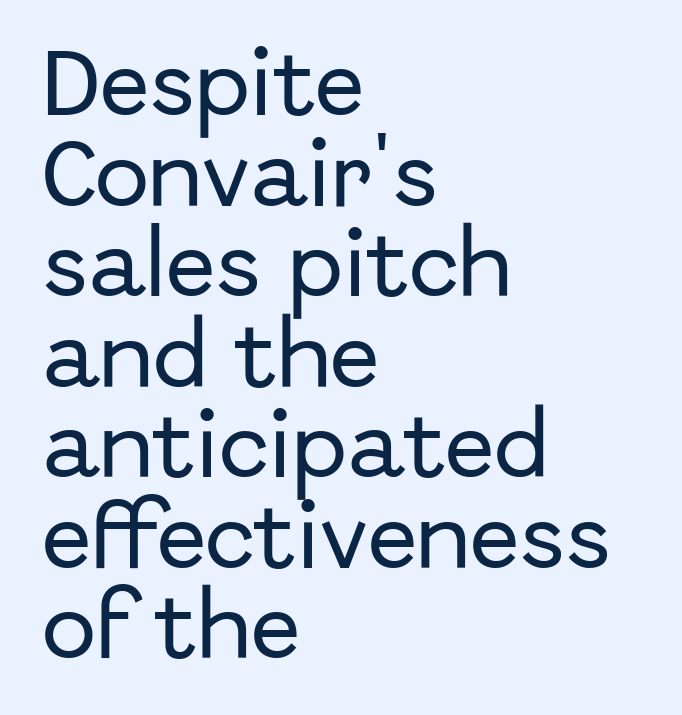
Default kerning and tracking; the words read as compact shapes. In terms of letterform style, serifs are entirely absent. Underlining? Definitely not there. Posture: upright roman.
